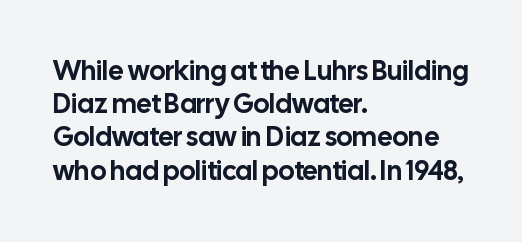
{"italic": "no", "underline": "no", "align": "left", "line_spacing_ratio": 1.23, "letter_spacing": "normal", "letter_spacing_em": 0.0, "glyph_px": 27}
